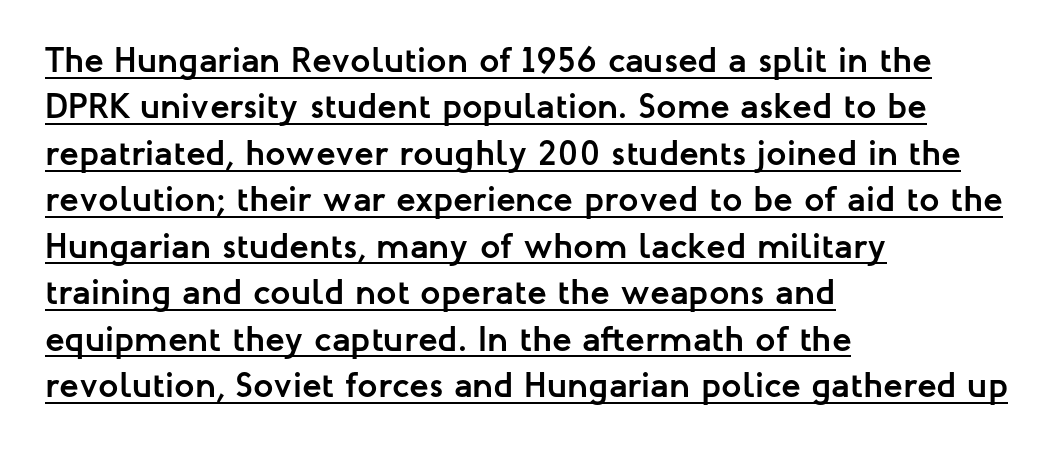
A typesetter would call this leading conventional body-copy spacing. Caption: bold face, heavy strokes. What decoration does the sample have? An underline. The letters advance in unequal steps, a hallmark of proportional type. Leftover space on each line is placed entirely after the last word.
